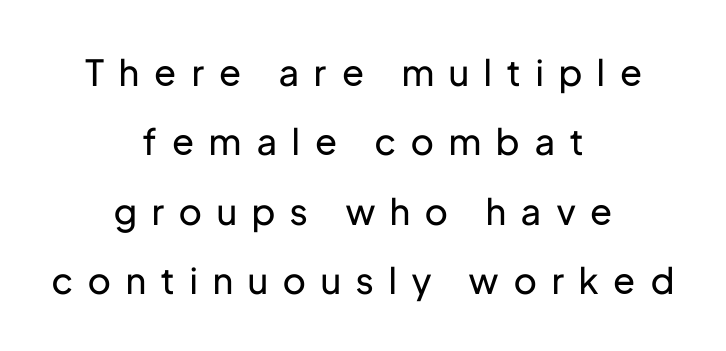
Q: Is the text bold? A: No.
Q: Is the text italic (slanted)? A: No, it is upright.
Q: Is the typeface a serif or a sans-serif typeface? A: Sans-serif.
Q: Is the text underlined? A: No.
Q: How is the paragraph aligned? A: Centered.
Q: Is the spacing between letters normal or unusually wide? A: Unusually wide.
Q: Is the spacing between lines tight, normal or loose? A: Loose.
Q: Width (condensed, normal, or wide)? A: Normal.
Q: Stroke contrast? A: Low.
Q: x-height? A: Medium.
Q: Monospaced? A: No.
